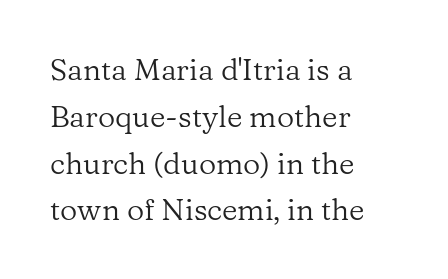
{"serif": "yes", "italic": "no", "bold": "no", "weight": "regular", "width": "normal", "stroke_contrast": "low", "x_height": "medium", "monospaced": "no", "underline": "no", "align": "left", "line_spacing": "normal", "line_spacing_ratio": 1.56, "letter_spacing": "normal", "letter_spacing_em": 0.0, "glyph_px": 30}
